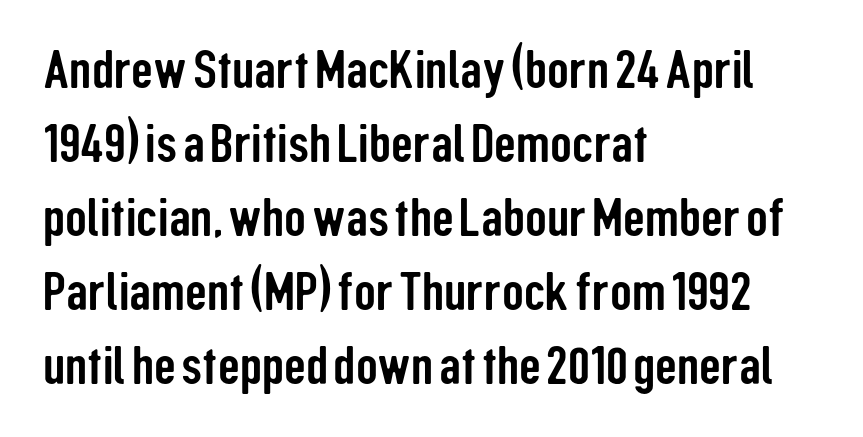
The image shows 54 px condensed sans-serif type, upright; set left-aligned, normal line spacing (1.37x), normal letter spacing, not underlined; low stroke contrast and a medium x-height.
